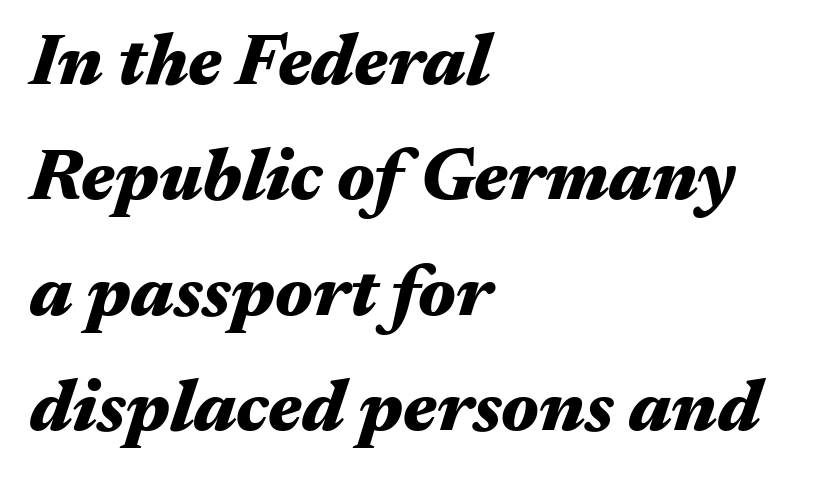
In terms of leading, this rendering sits right in the middle. Spacing between characters is what you'd get straight out of the box. The strip under each line holds only bare page. The rendering uses natural spacing where letterforms have individual widths. This sample is left-justified, so line endings fall wherever the words run out. Quick note: italic.
